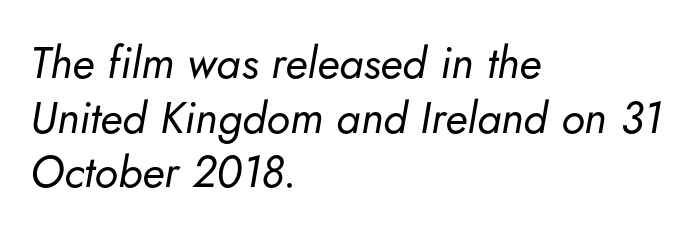
{"italic": "yes", "lean": "right", "slant_degrees": 5, "bold": "no", "weight": "regular", "width": "normal", "stroke_contrast": "low", "x_height": "small", "monospaced": "no", "underline": "no", "align": "left", "line_spacing_ratio": 1.24, "letter_spacing": "normal", "letter_spacing_em": 0.0, "glyph_px": 44}
